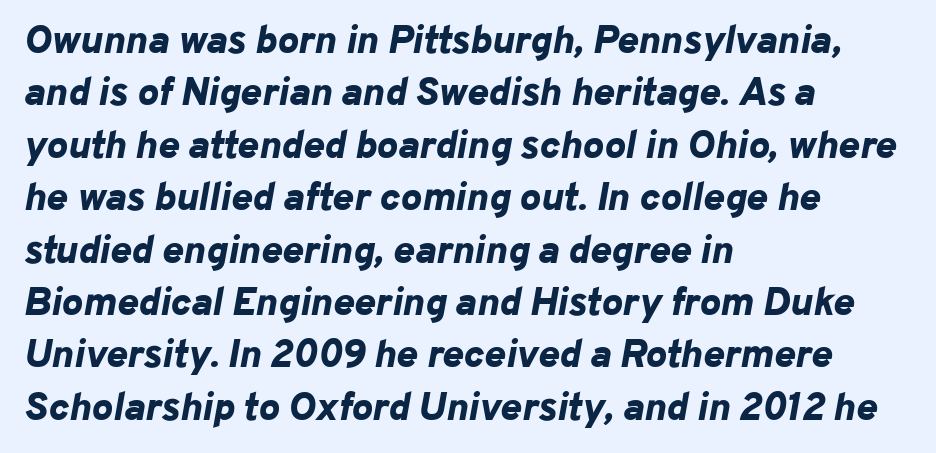
{"italic": "yes", "lean": "right", "slant_degrees": 10, "bold": "yes", "weight": "bold", "width": "normal", "stroke_contrast": "low", "x_height": "medium", "monospaced": "no", "underline": "no", "align": "left", "line_spacing": "normal", "line_spacing_ratio": 1.31, "letter_spacing": "normal", "letter_spacing_em": 0.0, "glyph_px": 40}
